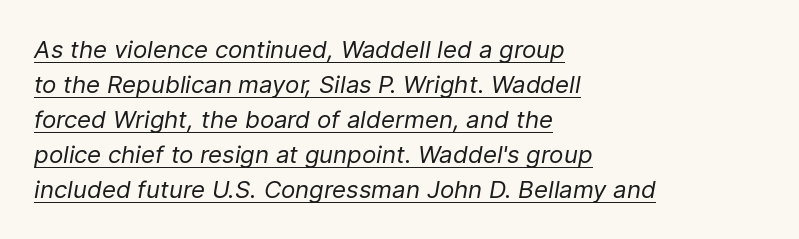
Q: Is the text bold? A: No.
Q: Is the text italic (slanted)? A: Yes, it leans right by about 9 degrees.
Q: Is the text underlined? A: Yes.
Q: How is the paragraph aligned? A: Left-aligned.
Q: Is the spacing between letters normal or unusually wide? A: Normal.
Q: Is the spacing between lines tight, normal or loose? A: Normal.
